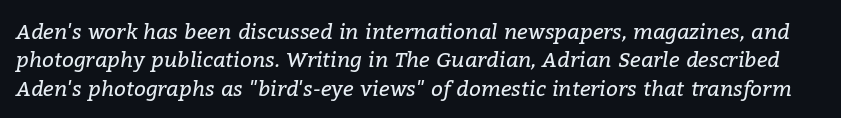
Q: Is the text bold? A: No.
Q: Is the text italic (slanted)? A: Yes, it leans right by about 9 degrees.
Q: Is the text underlined? A: No.
Q: Is the spacing between letters normal or unusually wide? A: Normal.
Q: Is the spacing between lines tight, normal or loose? A: Normal.
